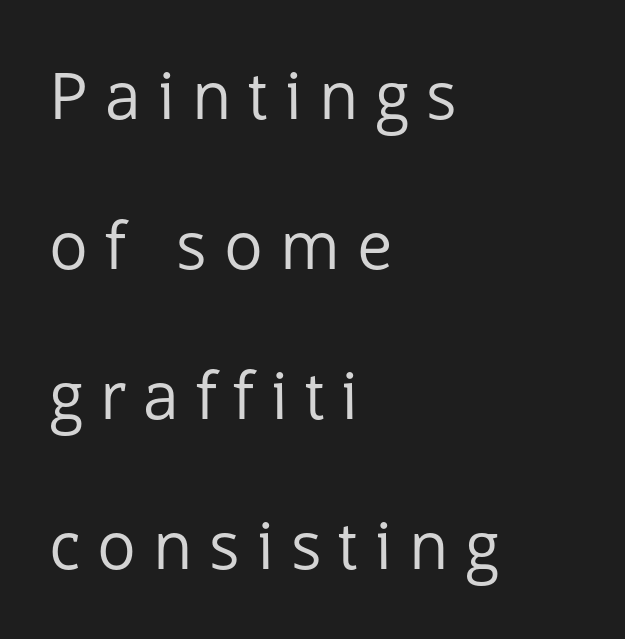
The image shows 65 px regular-weight sans-serif type, upright; set left-aligned, loose line spacing (2.31x), unusually wide letter spacing (+0.26 em), not underlined; low stroke contrast and a medium x-height.
